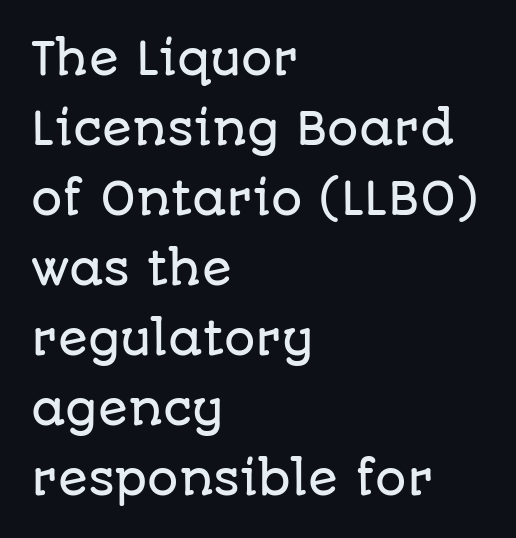
Casual observation: everything's shoved over to the left. The lettering stays uniformly vertical, giving the passage a roman look. No word sits above an underline. Each letter's strokes conclude bluntly, with no projecting serifs. Normally led — the rows are evenly, conventionally spaced. Spacing verdict: proportional, widths tailored to each character.
